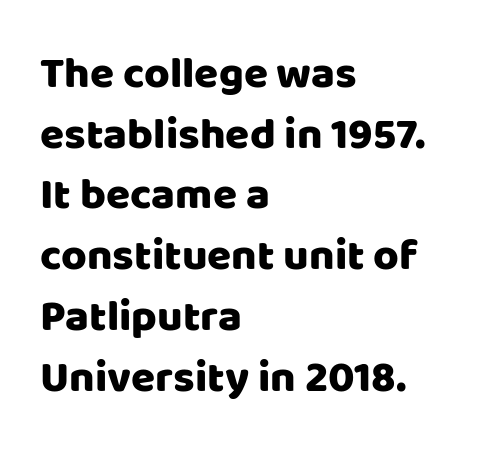
The image shows 44 px sans-serif type, upright; set left-aligned, normal line spacing (1.38x), normal letter spacing, not underlined; low stroke contrast and a large x-height.
